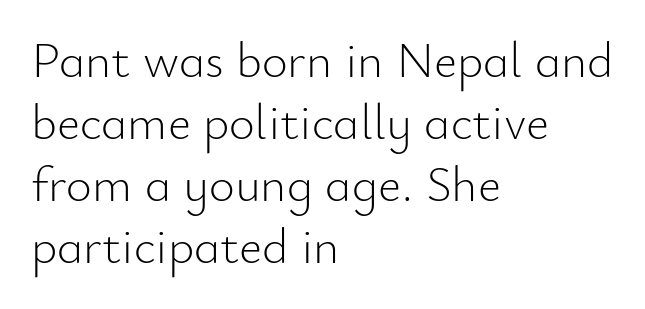
Q: Is the text bold? A: No.
Q: Is the text italic (slanted)? A: No, it is upright.
Q: Is the typeface a serif or a sans-serif typeface? A: Sans-serif.
Q: Is the text underlined? A: No.
Q: How is the paragraph aligned? A: Left-aligned.
Q: Is the spacing between letters normal or unusually wide? A: Normal.
Q: Width (condensed, normal, or wide)? A: Normal.
Q: Stroke contrast? A: Low.
Q: x-height? A: Small.
Q: Monospaced? A: No.
